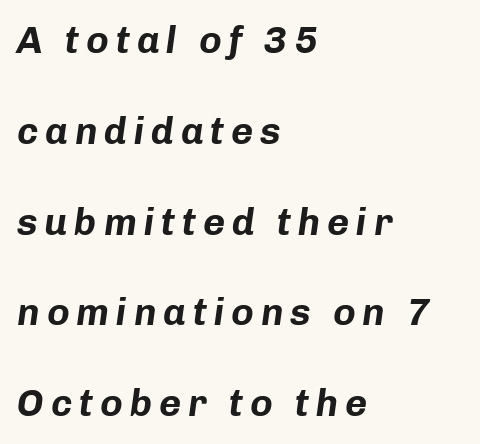
Q: Is the text bold? A: Yes.
Q: Is the text italic (slanted)? A: Yes, it leans right by about 8 degrees.
Q: Is the text underlined? A: No.
Q: How is the paragraph aligned? A: Left-aligned.
Q: Is the spacing between lines tight, normal or loose? A: Loose.
Q: Width (condensed, normal, or wide)? A: Normal.
Q: Stroke contrast? A: Low.
Q: x-height? A: Medium.
Q: Monospaced? A: No.
